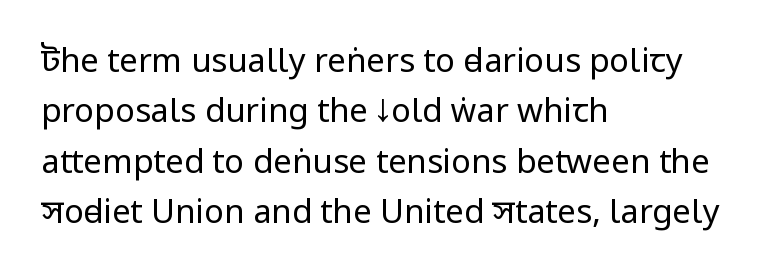
{"serif": "no", "italic": "no", "bold": "no", "weight": "regular", "width": "condensed", "stroke_contrast": "low", "underline": "no", "align": "left", "line_spacing": "normal", "line_spacing_ratio": 1.53, "letter_spacing": "normal", "letter_spacing_em": 0.0, "glyph_px": 33}
